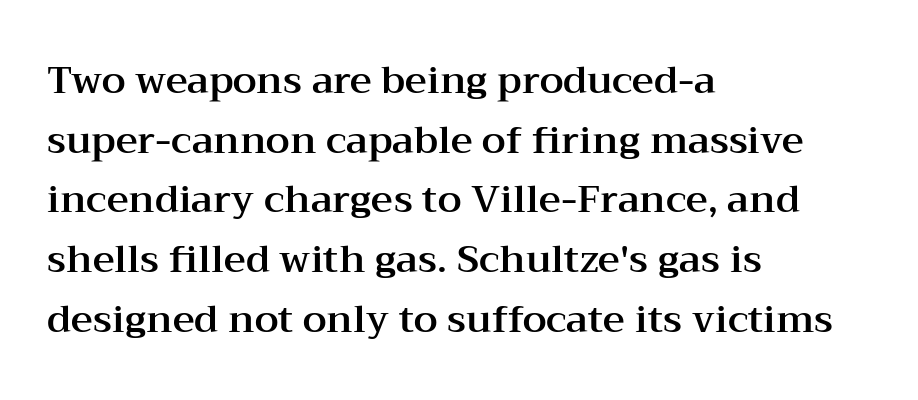
Teacher's note: observe the even left margin — that is flush-left alignment. The passage shown is not underscored anywhere. Unlike italic type, these characters show no tilt at all. You could not count columns in this text — the font is proportionally spaced.
